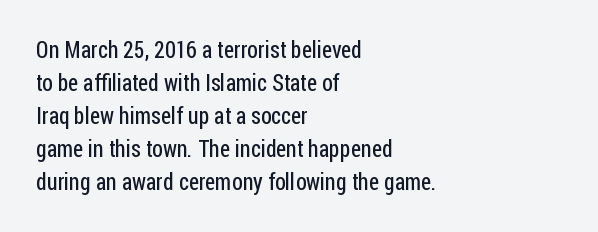
The image shows 23 px text type, upright; set left-aligned, normal line spacing (1.43x), normal letter spacing, not underlined.
